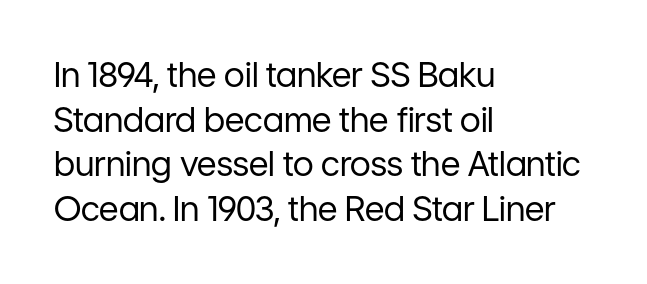
Q: Is the text bold? A: No.
Q: Is the text italic (slanted)? A: No, it is upright.
Q: Is the typeface a serif or a sans-serif typeface? A: Sans-serif.
Q: Is the text underlined? A: No.
Q: How is the paragraph aligned? A: Left-aligned.
Q: Is the spacing between letters normal or unusually wide? A: Normal.
Q: Is the spacing between lines tight, normal or loose? A: Normal.
Q: Width (condensed, normal, or wide)? A: Normal.
Q: Stroke contrast? A: Low.
Q: x-height? A: Medium.
Q: Monospaced? A: No.
